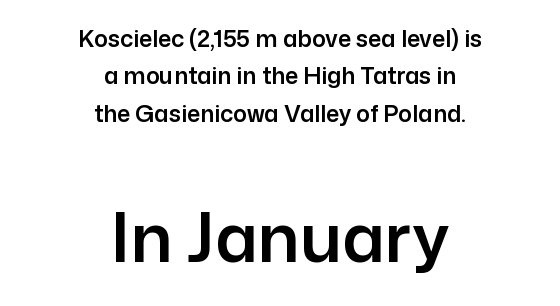
{"serif": "no", "italic": "no", "width": "normal", "stroke_contrast": "low", "x_height": "medium", "monospaced": "no", "underline": "no", "align": "center", "line_spacing": "normal", "line_spacing_ratio": 1.62, "letter_spacing": "normal", "letter_spacing_em": 0.0, "larger_block": "second", "size_ratio": 2.96, "glyph_px": 68}
